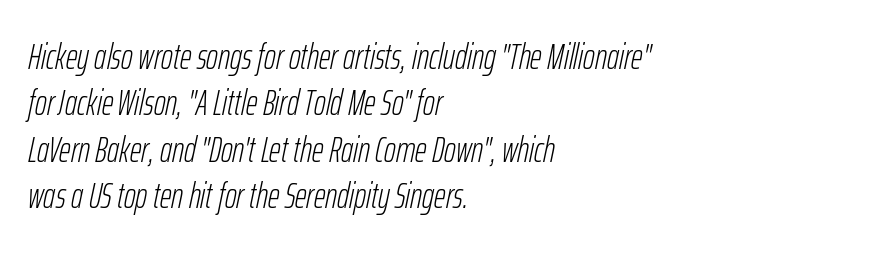
Q: Is the text bold? A: No.
Q: Is the text italic (slanted)? A: Yes, it leans right by about 12 degrees.
Q: Is the text underlined? A: No.
Q: How is the paragraph aligned? A: Left-aligned.
Q: Is the spacing between letters normal or unusually wide? A: Normal.
Q: Is the spacing between lines tight, normal or loose? A: Normal.
Q: Width (condensed, normal, or wide)? A: Condensed.
Q: Stroke contrast? A: Low.
Q: x-height? A: Medium.
Q: Monospaced? A: No.
